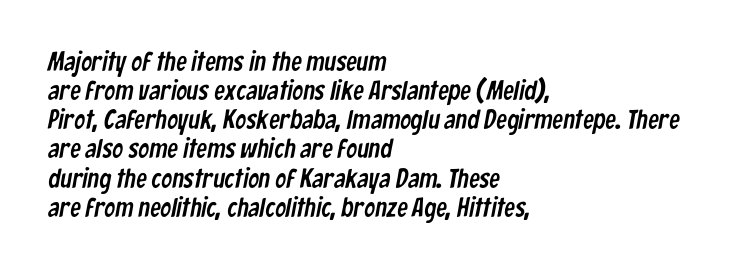
The image shows 27 px text type; set left-aligned, tight line spacing (1.08x), normal letter spacing, not underlined.
